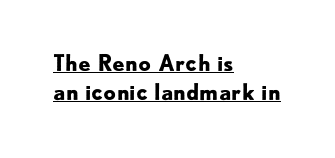
The image shows 22 px bold type, upright; set left-aligned, normal line spacing (1.31x), normal letter spacing, underlined.
